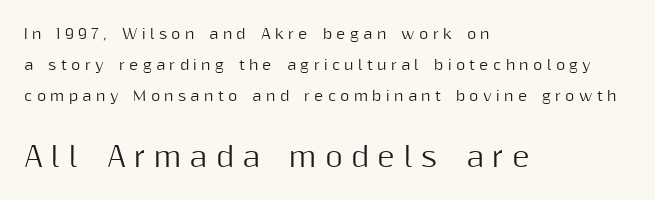
In terms of leading, this rendering errs on the spacious side. This rendering uses left alignment, leaving the right contour irregular. Notice how the stems are strictly vertical — no italics here. No word sits above an underline. Size contrast runs from small at the top to large at the bottom. Between one letter and the next there's a generous, obvious gap.
